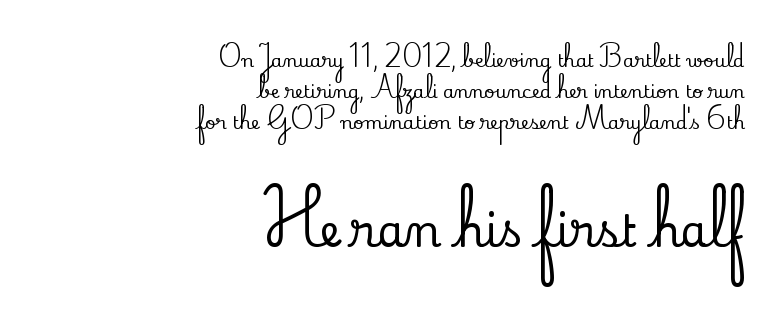
{"serif": "yes", "italic": "no", "width": "normal", "stroke_contrast": "low", "x_height": "small", "monospaced": "no", "underline": "no", "align": "right", "line_spacing_ratio": 1.73, "letter_spacing": "normal", "letter_spacing_em": 0.0, "larger_block": "second", "size_ratio": 2.44, "glyph_px": 44}
